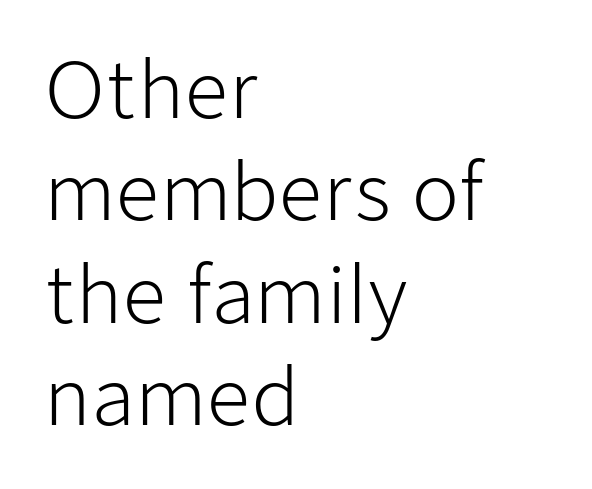
In terms of letterspacing, this is plain default setting. The passage shown is not underscored anywhere. Leading: standard. Typographically, this falls in the sans-serif category. Where is the straight margin? On the left. Compared with a typical body face, this is equally light or lighter still.
